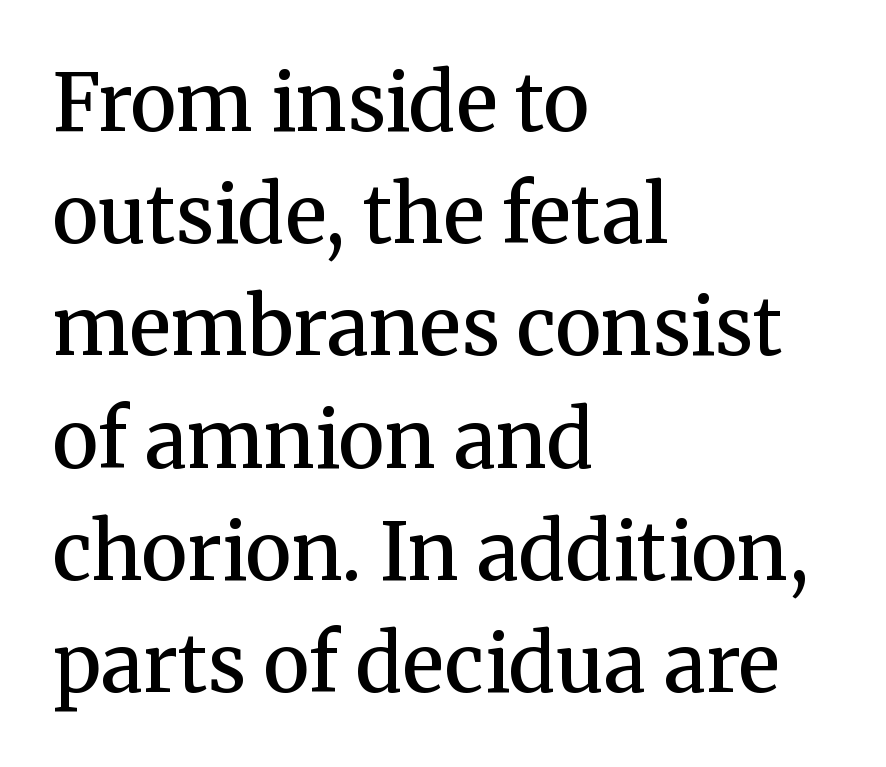
Quick note: underline off. Line beginnings align vertically; line endings do not. Here the glyphs are tracked normally, forming tight word shapes. Line spacing here is normal.
